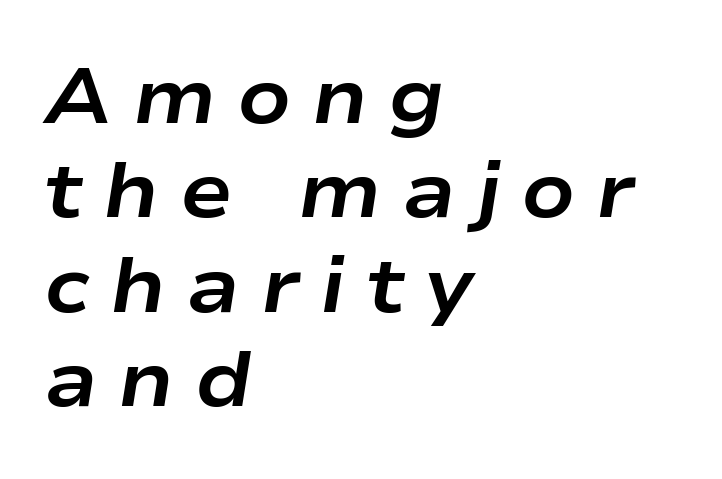
Slanted lettering throughout. Its strokes are broad and dark, the hallmark of bold type. A typesetter would call this proportional, since set widths differ per character. Has an underline been added? It has not.
